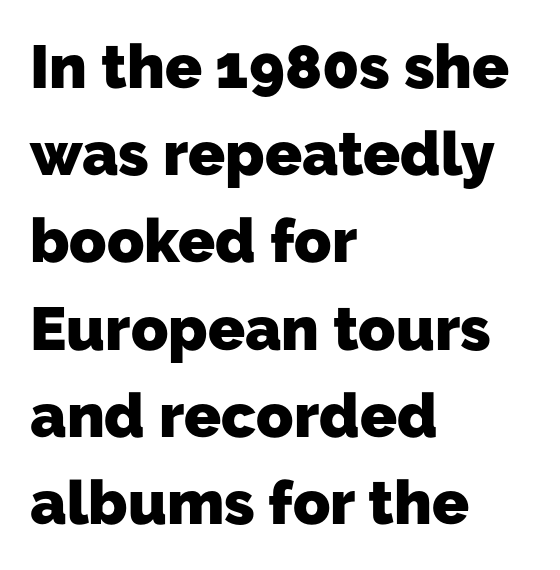
Q: Is the text bold? A: Yes.
Q: Is the typeface a serif or a sans-serif typeface? A: Sans-serif.
Q: Is the text underlined? A: No.
Q: How is the paragraph aligned? A: Left-aligned.
Q: Is the spacing between letters normal or unusually wide? A: Normal.
Q: Is the spacing between lines tight, normal or loose? A: Normal.
Q: Width (condensed, normal, or wide)? A: Normal.
Q: Stroke contrast? A: Low.
Q: x-height? A: Medium.
Q: Monospaced? A: No.
